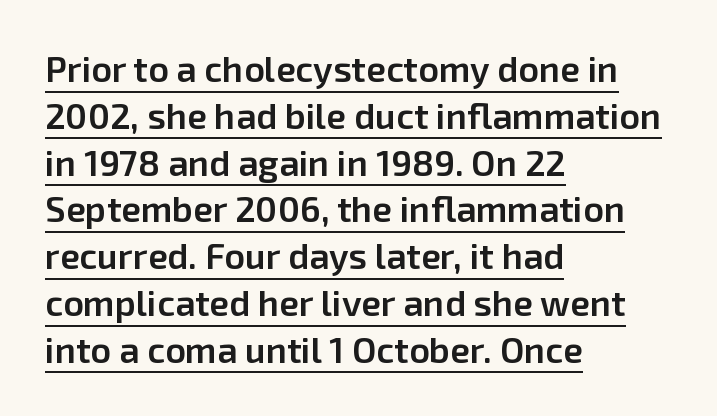
The image shows 36 px semibold sans-serif type, upright; set left-aligned, normal line spacing (1.3x), normal letter spacing, underlined; low stroke contrast and a medium x-height.
